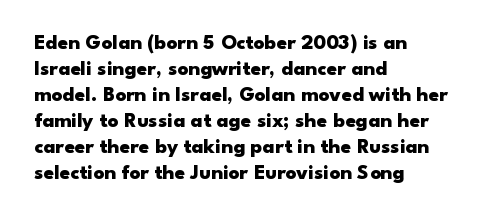
The strokes are fattened all the way to bold. Visually the block forms a straight wall on the left and a jagged coastline on the right. A typesetter would mark this as roman, not italic. The words here are not underlined.
